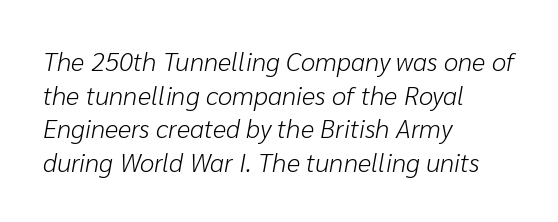
The image shows 26 px text type, italic (leaning right); set left-aligned, normal line spacing (1.29x), normal letter spacing, not underlined.
